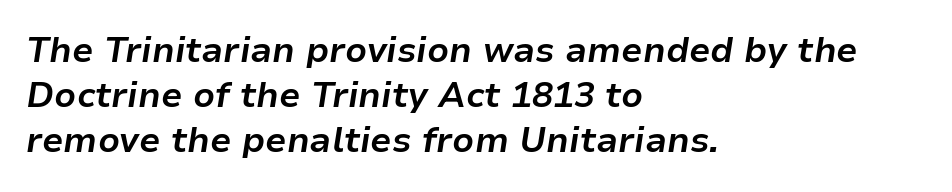
{"italic": "yes", "lean": "right", "slant_degrees": 9, "bold": "yes", "weight": "bold", "width": "normal", "stroke_contrast": "low", "x_height": "medium", "monospaced": "no", "underline": "no", "align": "left", "line_spacing": "normal", "line_spacing_ratio": 1.29, "letter_spacing": "normal", "letter_spacing_em": 0.0, "glyph_px": 35}
